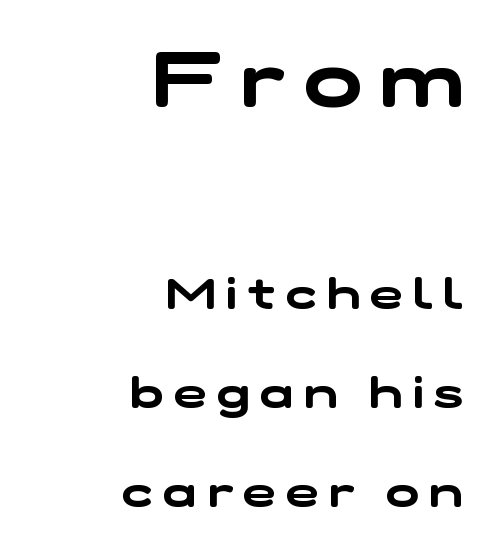
The image shows 77 px wide sans-serif type; set right-aligned, loose line spacing (2.25x), unusually wide letter spacing (+0.24 em), not underlined; the first (top) block is 1.75x larger; low stroke contrast and a medium x-height.
